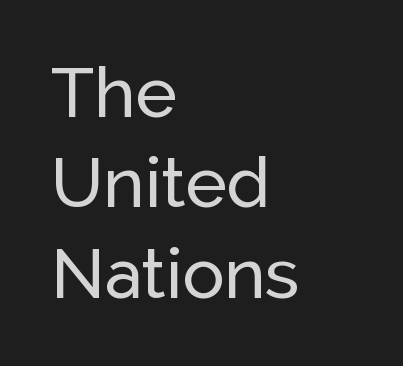
{"serif": "no", "italic": "no", "width": "normal", "stroke_contrast": "low", "x_height": "medium", "monospaced": "no", "underline": "no", "align": "left", "line_spacing": "normal", "line_spacing_ratio": 1.29, "letter_spacing": "normal", "letter_spacing_em": 0.0, "glyph_px": 70}
